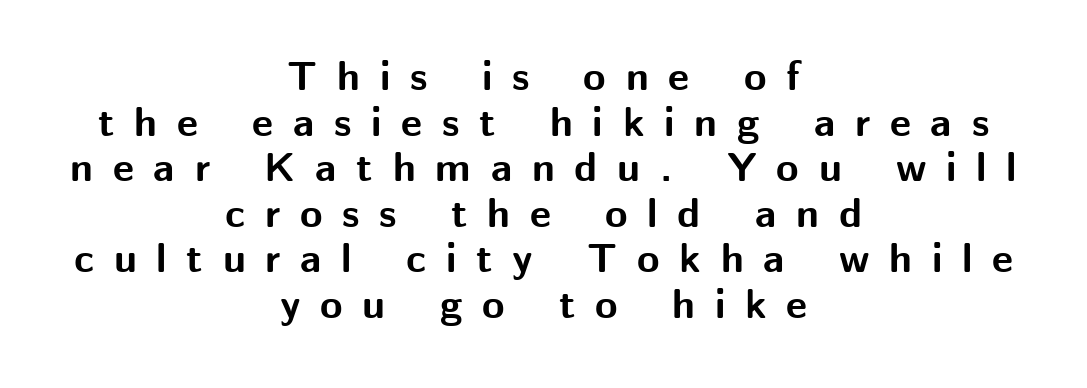
The image shows 41 px bold sans-serif type, upright; set centered, tight line spacing (1.11x), unusually wide letter spacing (+0.48 em), not underlined; medium stroke contrast and a medium x-height.
